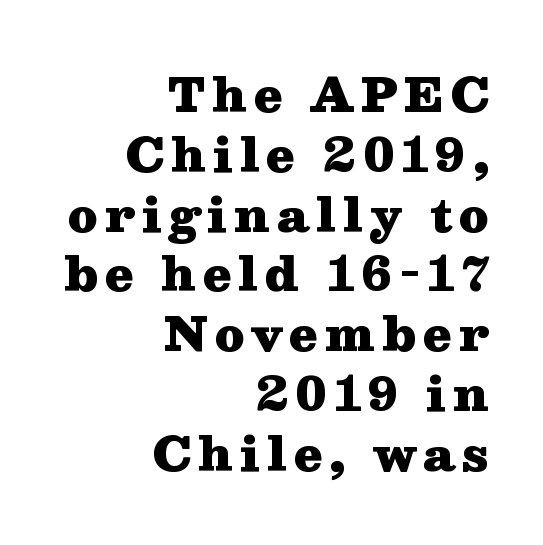
Observe the serifs anchoring each vertical stroke in this sample. Its strokes are broad and dark, the hallmark of bold type. These lines are rendered in a variable-pitch font. A student would call this right alignment; a typographer would say flush right, rag left. Unlike italic type, these characters show no tilt at all.
